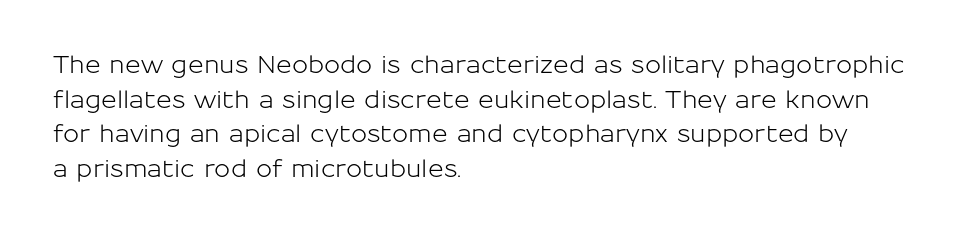
Q: Is the text italic (slanted)? A: No, it is upright.
Q: Is the text underlined? A: No.
Q: How is the paragraph aligned? A: Left-aligned.
Q: Is the spacing between letters normal or unusually wide? A: Normal.
Q: Is the spacing between lines tight, normal or loose? A: Normal.
